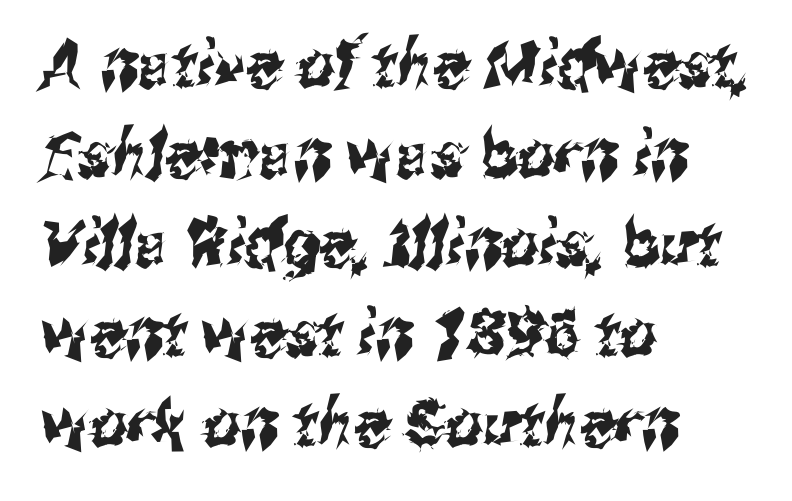
The image shows 65 px condensed sans-serif type; set left-aligned, normal line spacing (1.38x), normal letter spacing, not underlined; medium stroke contrast and a medium x-height.
